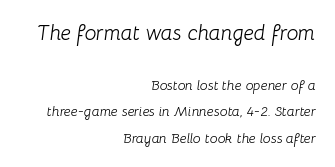
Q: Is the text bold? A: No.
Q: Is the text italic (slanted)? A: Yes, it leans right by about 8 degrees.
Q: Is the text underlined? A: No.
Q: How is the paragraph aligned? A: Right-aligned.
Q: Is the spacing between letters normal or unusually wide? A: Normal.
Q: Is the spacing between lines tight, normal or loose? A: Loose.
Q: Which block of text is set in a larger size, the first (top) or the second (bottom)? A: The first (top) one.
